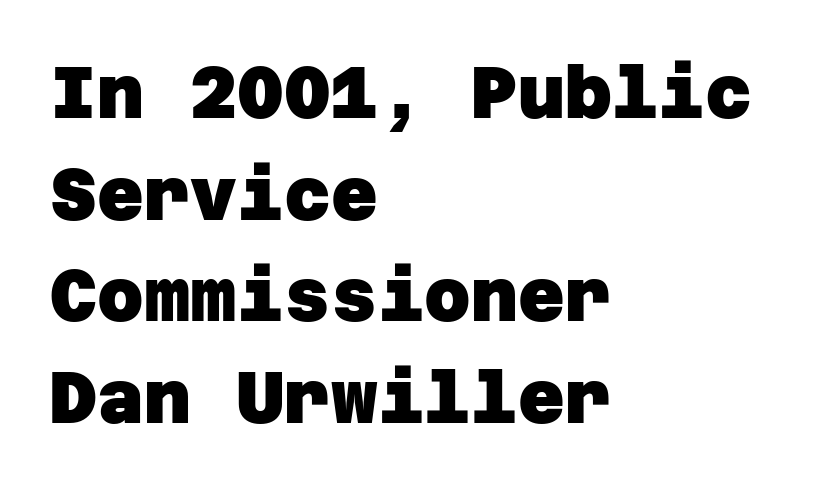
{"serif": "no", "bold": "yes", "weight": "heavy", "width": "normal", "stroke_contrast": "low", "x_height": "large", "underline": "no", "align": "left", "line_spacing": "normal", "line_spacing_ratio": 1.41, "letter_spacing": "normal", "letter_spacing_em": 0.0, "glyph_px": 72}
